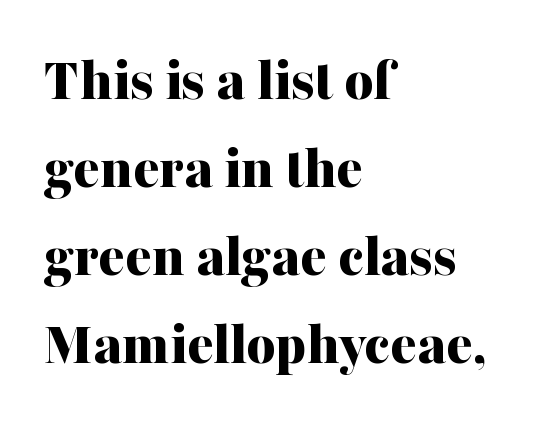
The image shows 62 px bold serif type, upright; set left-aligned, normal line spacing (1.42x), normal letter spacing, not underlined; medium stroke contrast and a medium x-height.
